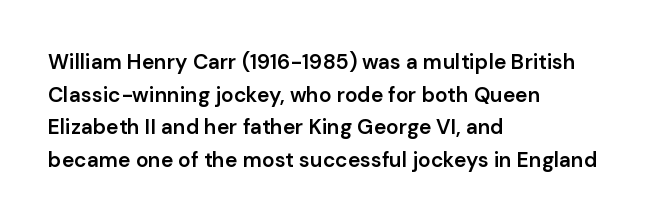
{"italic": "no", "bold": "semi", "underline": "no", "align": "left", "line_spacing": "normal", "line_spacing_ratio": 1.55, "letter_spacing": "normal", "letter_spacing_em": 0.0, "glyph_px": 21}
